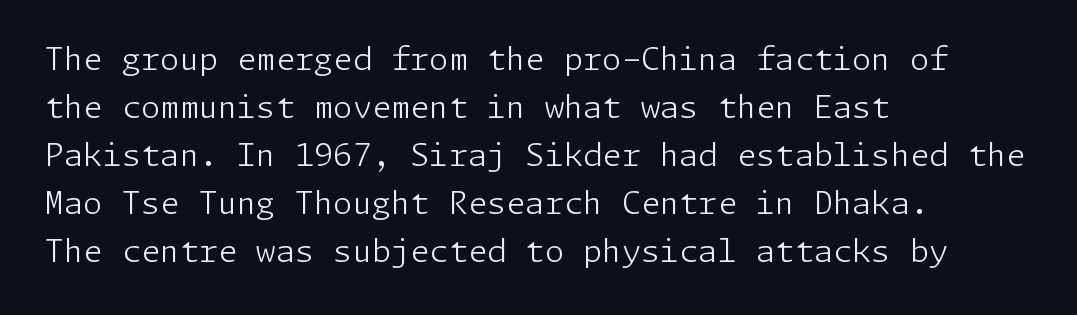
Stroke mass is kept to a normal reading level or below. Has an underline been added? It has not. Vertical strokes here are truly vertical. Every row of glyphs begins at an identical x-position on the left.
